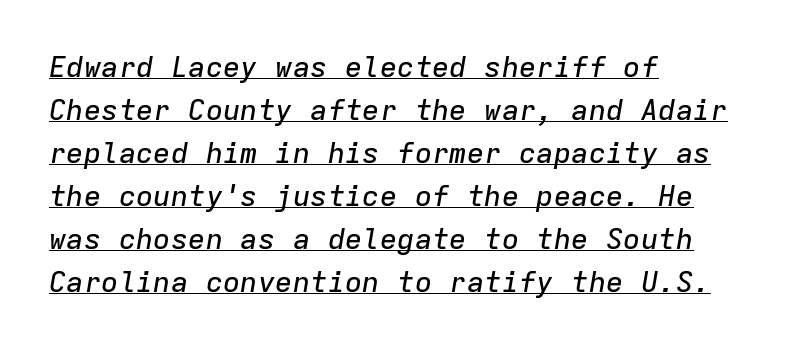
Q: Is the text italic (slanted)? A: Yes, it leans right by about 9 degrees.
Q: Is the text underlined? A: Yes.
Q: How is the paragraph aligned? A: Left-aligned.
Q: Is the spacing between letters normal or unusually wide? A: Normal.
Q: Is the spacing between lines tight, normal or loose? A: Normal.
Q: Width (condensed, normal, or wide)? A: Normal.
Q: Stroke contrast? A: Low.
Q: x-height? A: Medium.
Q: Monospaced? A: Yes.
